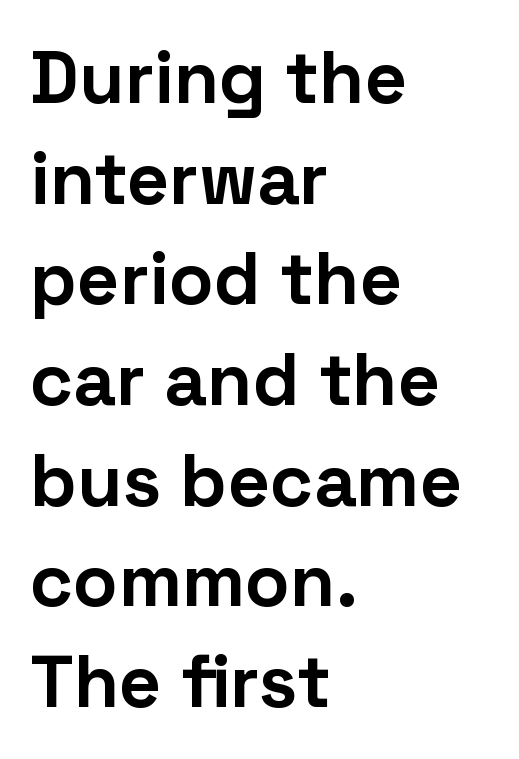
The image shows 74 px bold sans-serif type, upright; set left-aligned, normal line spacing (1.36x), normal letter spacing, not underlined; low stroke contrast and a medium x-height.
